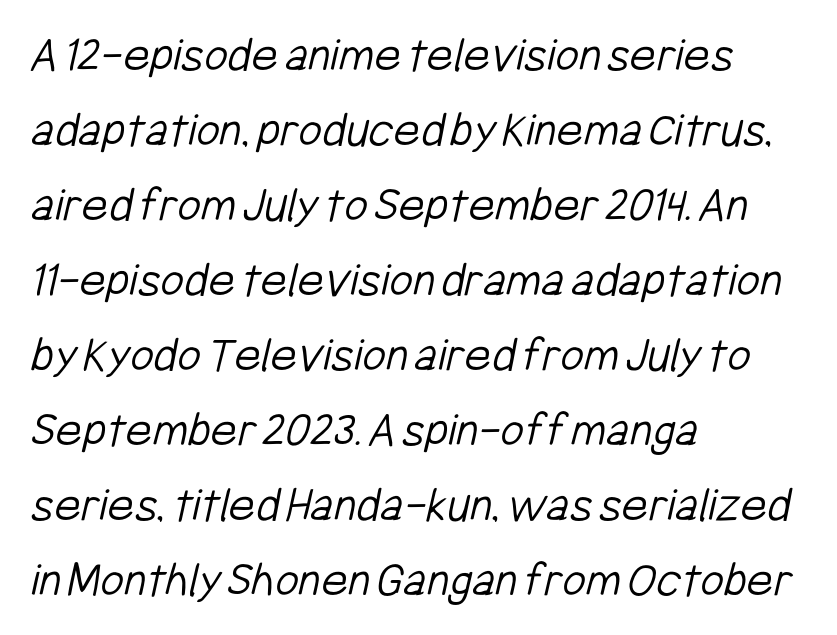
The image shows 51 px light, condensed sans-serif type; set left-aligned, normal line spacing (1.47x), normal letter spacing, not underlined; low stroke contrast and a medium x-height.
